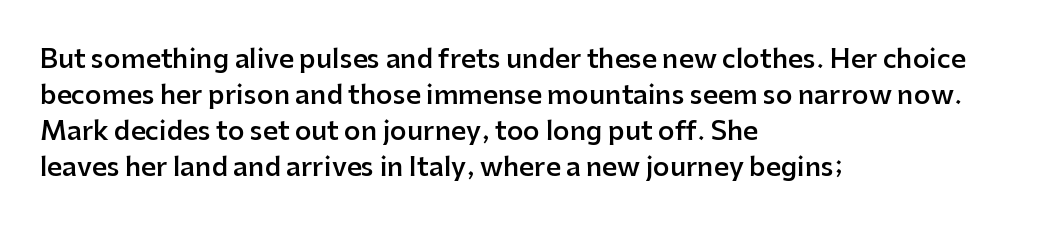
Q: Is the text bold? A: Semi-bold.
Q: Is the text italic (slanted)? A: No, it is upright.
Q: Is the text underlined? A: No.
Q: How is the paragraph aligned? A: Left-aligned.
Q: Is the spacing between letters normal or unusually wide? A: Normal.
Q: Is the spacing between lines tight, normal or loose? A: Normal.
